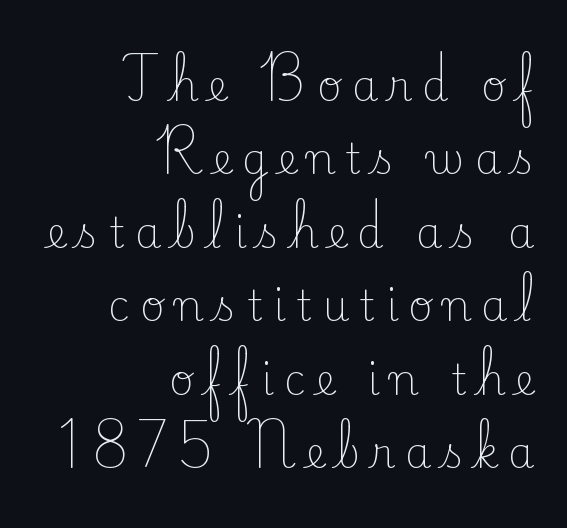
Q: Is the text bold? A: No.
Q: Is the text italic (slanted)? A: No, it is upright.
Q: Is the typeface a serif or a sans-serif typeface? A: Serif.
Q: Is the text underlined? A: No.
Q: How is the paragraph aligned? A: Right-aligned.
Q: Is the spacing between letters normal or unusually wide? A: Unusually wide.
Q: Width (condensed, normal, or wide)? A: Normal.
Q: Stroke contrast? A: Low.
Q: x-height? A: Small.
Q: Monospaced? A: No.
